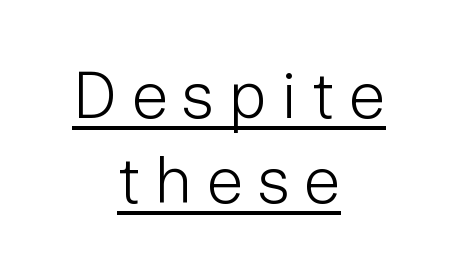
The passage shown is typeset with a sans-serif family. Does the copy run flush right? No — it is centered line by line. Notice how a bar underscores the lettering throughout. The letterforms sit at book weight or below.
